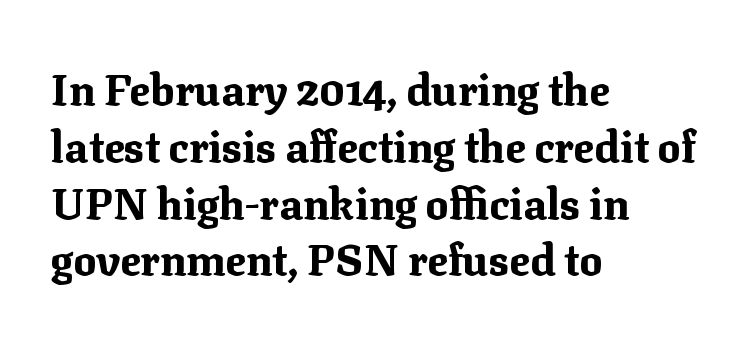
The image shows 43 px bold serif type, upright; set left-aligned, normal line spacing (1.32x), normal letter spacing, not underlined; medium stroke contrast and a medium x-height.
